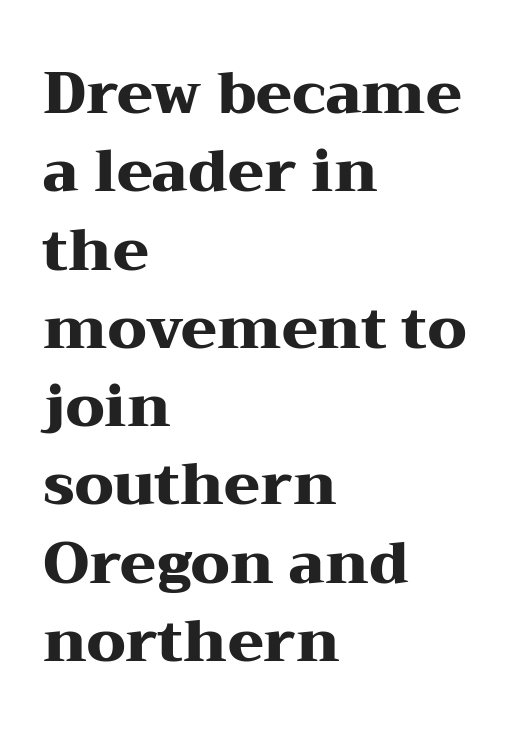
Q: Is the text bold? A: Yes.
Q: Is the text italic (slanted)? A: No, it is upright.
Q: Is the typeface a serif or a sans-serif typeface? A: Serif.
Q: Is the text underlined? A: No.
Q: How is the paragraph aligned? A: Left-aligned.
Q: Is the spacing between letters normal or unusually wide? A: Normal.
Q: Is the spacing between lines tight, normal or loose? A: Normal.
Q: Width (condensed, normal, or wide)? A: Wide.
Q: Stroke contrast? A: Medium.
Q: x-height? A: Medium.
Q: Monospaced? A: No.
